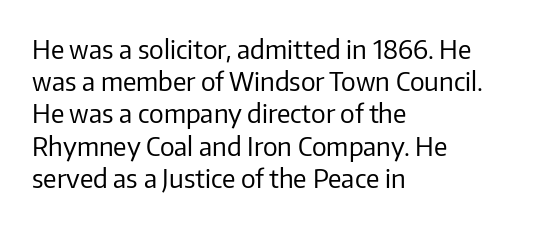
The image shows 26 px text type, upright; set left-aligned, line spacing 1.24x, normal letter spacing, not underlined.
